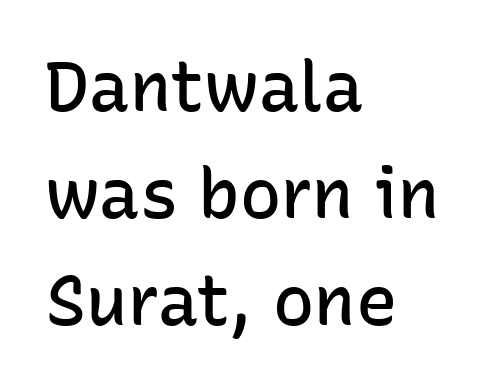
{"serif": "no", "italic": "no", "bold": "semi", "weight": "semibold", "width": "normal", "stroke_contrast": "low", "x_height": "medium", "monospaced": "no", "underline": "no", "align": "left", "line_spacing": "normal", "line_spacing_ratio": 1.55, "letter_spacing": "normal", "letter_spacing_em": 0.0, "glyph_px": 69}
